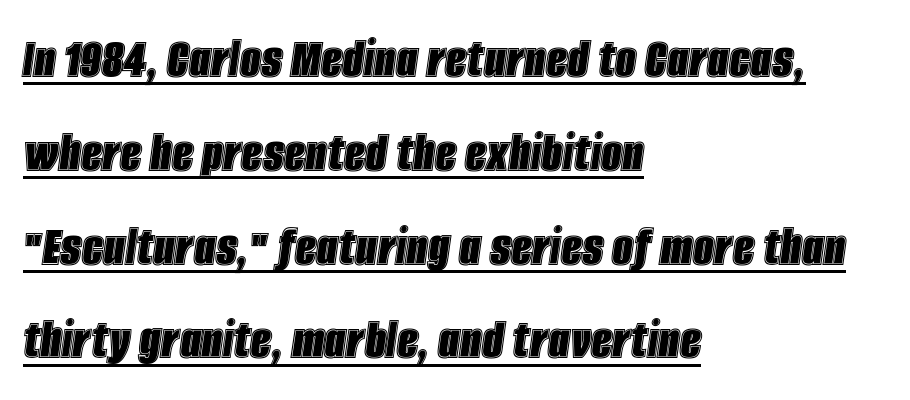
Q: Is the text italic (slanted)? A: Yes, it leans right by about 8 degrees.
Q: Is the text underlined? A: Yes.
Q: How is the paragraph aligned? A: Left-aligned.
Q: Is the spacing between letters normal or unusually wide? A: Normal.
Q: Is the spacing between lines tight, normal or loose? A: Normal.
Q: Width (condensed, normal, or wide)? A: Condensed.
Q: x-height? A: Large.
Q: Monospaced? A: No.
